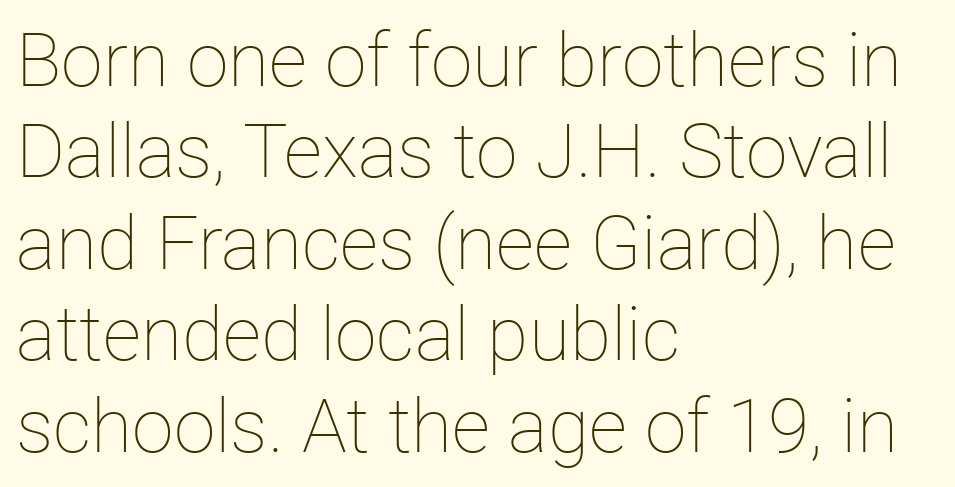
Weight: not bold — regular or lighter. Short and long lines alike share a common starting point at left. The horizontal fit of the characters is conventional and even. Spacing verdict: proportional, widths tailored to each character. The passage shown is not underscored anywhere.
